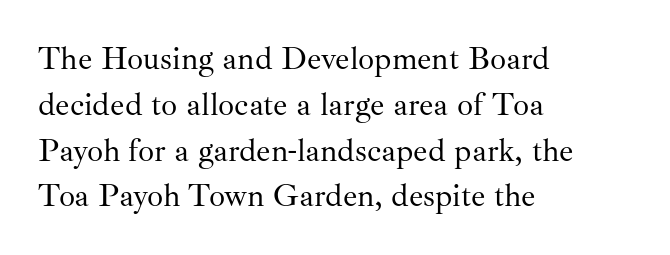
{"serif": "yes", "italic": "no", "bold": "no", "weight": "regular", "width": "normal", "stroke_contrast": "medium", "x_height": "small", "monospaced": "no", "underline": "no", "align": "left", "line_spacing": "normal", "line_spacing_ratio": 1.43, "letter_spacing": "normal", "letter_spacing_em": 0.0, "glyph_px": 32}
